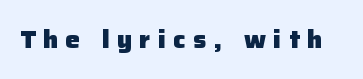
Q: Is the text bold? A: Yes.
Q: Is the text italic (slanted)? A: No, it is upright.
Q: Is the text underlined? A: No.
Q: Is the spacing between letters normal or unusually wide? A: Unusually wide.
